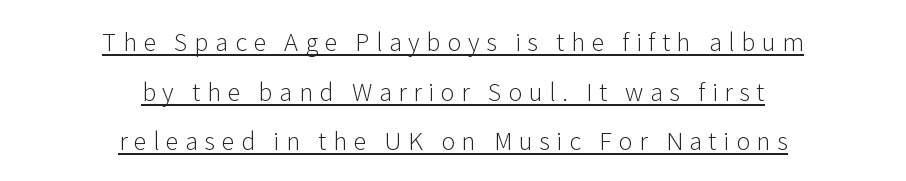
The string is rendered with underlining switched on. A student would call this center alignment; a typographer would say set centered. Ascenders rise straight up at ninety degrees. Successive baselines arrive slowly, with a big drop between each. On a weight scale, this lands at 450 or below. How are the letters spaced? Widely, with obvious added tracking.
